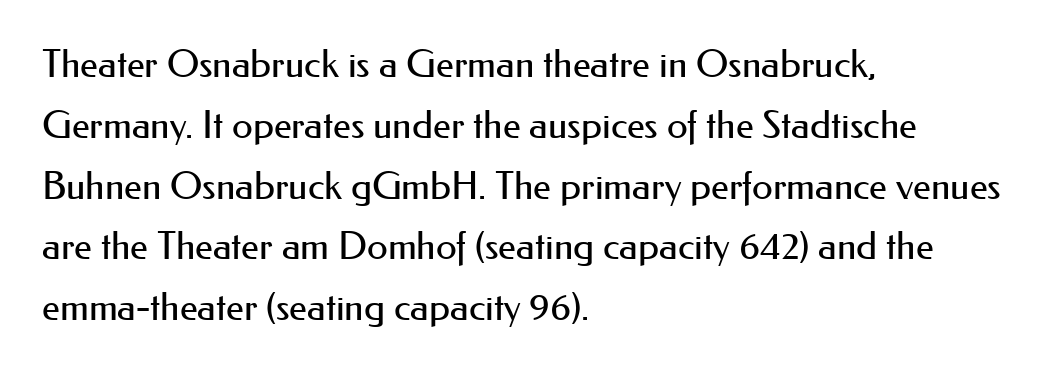
The image shows 38 px regular-weight sans-serif type, upright; set left-aligned, normal line spacing (1.6x), normal letter spacing, not underlined; medium stroke contrast and a small x-height.
